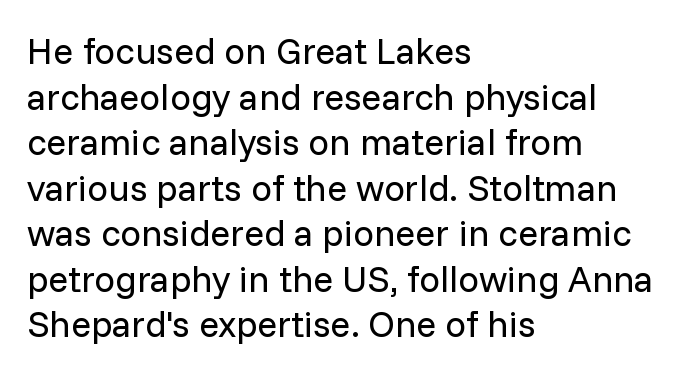
{"serif": "no", "italic": "no", "bold": "no", "weight": "regular", "width": "normal", "stroke_contrast": "low", "x_height": "medium", "monospaced": "no", "underline": "no", "align": "left", "line_spacing_ratio": 1.23, "letter_spacing": "normal", "letter_spacing_em": 0.0, "glyph_px": 37}
